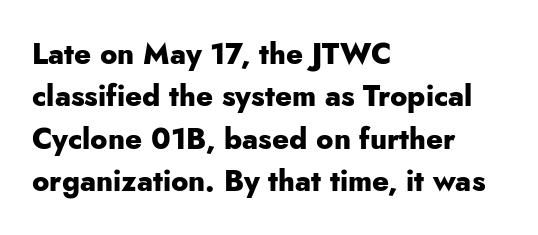
The image shows 29 px heavy sans-serif type, upright; set left-aligned, normal line spacing (1.46x), normal letter spacing, not underlined; low stroke contrast and a small x-height.
